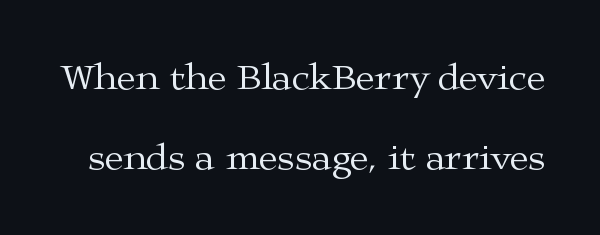
{"serif": "yes", "italic": "no", "bold": "no", "weight": "regular", "width": "wide", "stroke_contrast": "medium", "x_height": "medium", "monospaced": "no", "underline": "no", "line_spacing": "loose", "line_spacing_ratio": 2.1, "letter_spacing": "normal", "letter_spacing_em": 0.0, "glyph_px": 38}
